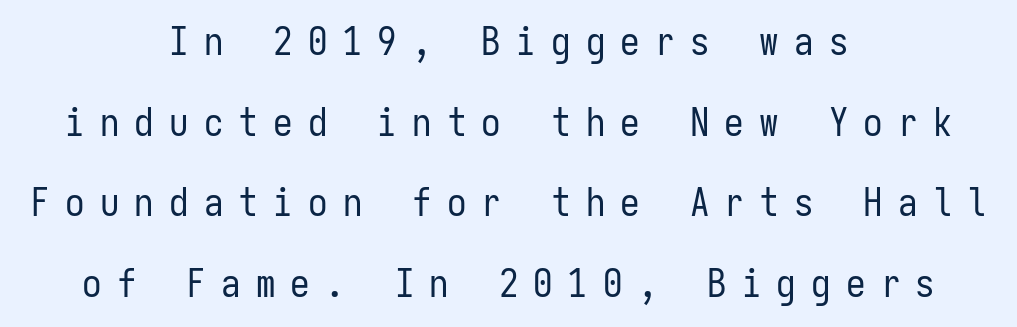
Q: Is the text bold? A: No.
Q: Is the text italic (slanted)? A: No, it is upright.
Q: Is the typeface a serif or a sans-serif typeface? A: Sans-serif.
Q: Is the text underlined? A: No.
Q: How is the paragraph aligned? A: Centered.
Q: Is the spacing between letters normal or unusually wide? A: Unusually wide.
Q: Is the spacing between lines tight, normal or loose? A: Loose.
Q: Width (condensed, normal, or wide)? A: Condensed.
Q: Stroke contrast? A: Low.
Q: x-height? A: Medium.
Q: Monospaced? A: Yes.
